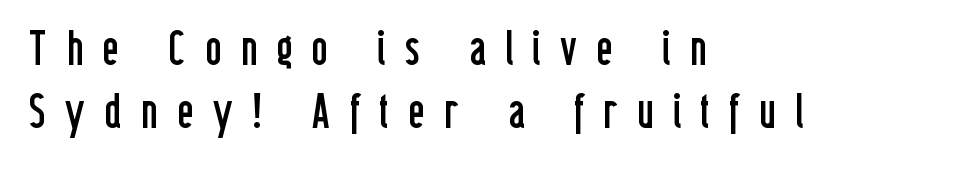
The image shows 49 px regular-weight, condensed sans-serif type, upright; set left-aligned, normal line spacing (1.29x), unusually wide letter spacing (+0.4 em), not underlined; low stroke contrast and a medium x-height.
